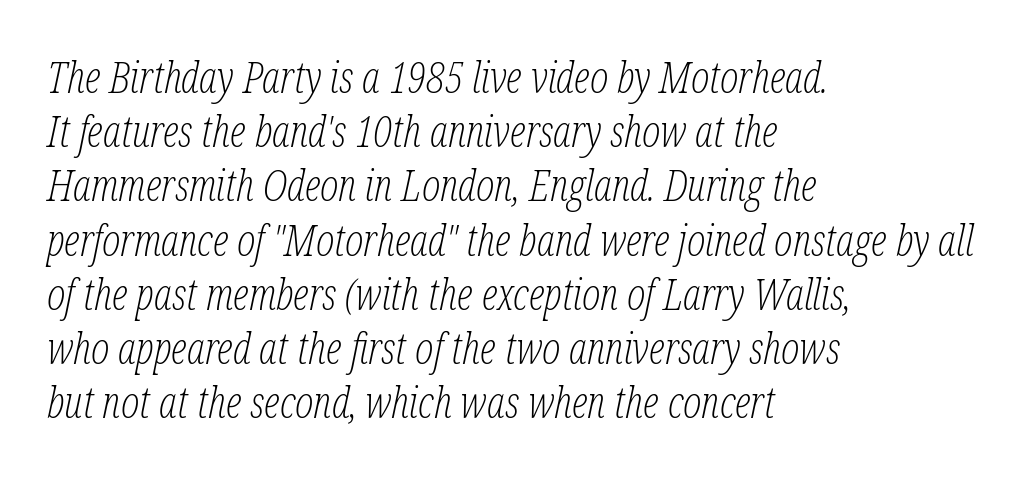
{"serif": "yes", "italic": "yes", "lean": "right", "slant_degrees": 12, "bold": "no", "weight": "light", "width": "condensed", "stroke_contrast": "low", "x_height": "medium", "monospaced": "no", "underline": "no", "align": "left", "line_spacing": "normal", "line_spacing_ratio": 1.26, "letter_spacing": "normal", "letter_spacing_em": 0.0, "glyph_px": 43}
